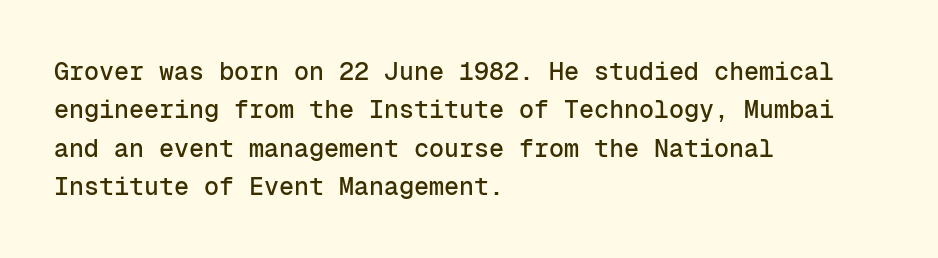
The image shows 25 px text type, upright; set left-aligned, normal line spacing (1.54x), normal letter spacing, not underlined.
